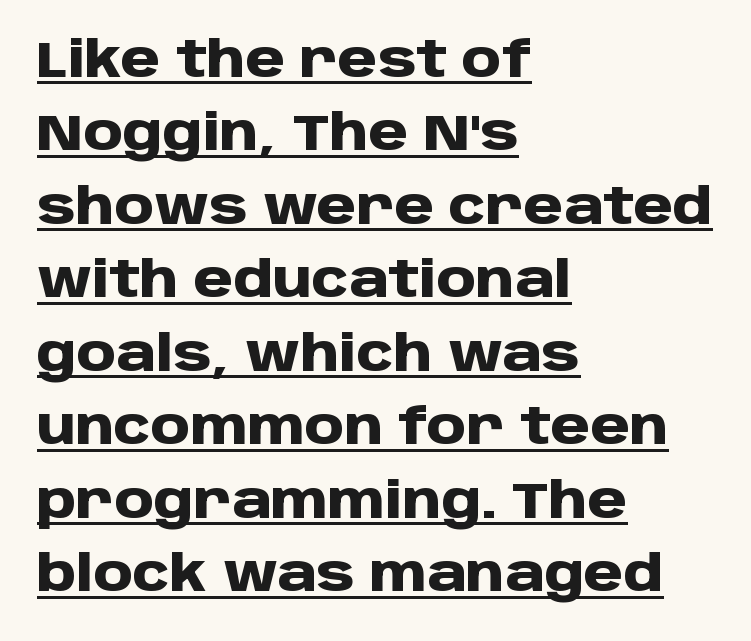
{"serif": "no", "italic": "no", "bold": "yes", "weight": "heavy", "width": "normal", "stroke_contrast": "low", "x_height": "large", "monospaced": "no", "underline": "yes", "align": "left", "line_spacing": "normal", "line_spacing_ratio": 1.47, "letter_spacing": "normal", "letter_spacing_em": 0.0, "glyph_px": 50}
